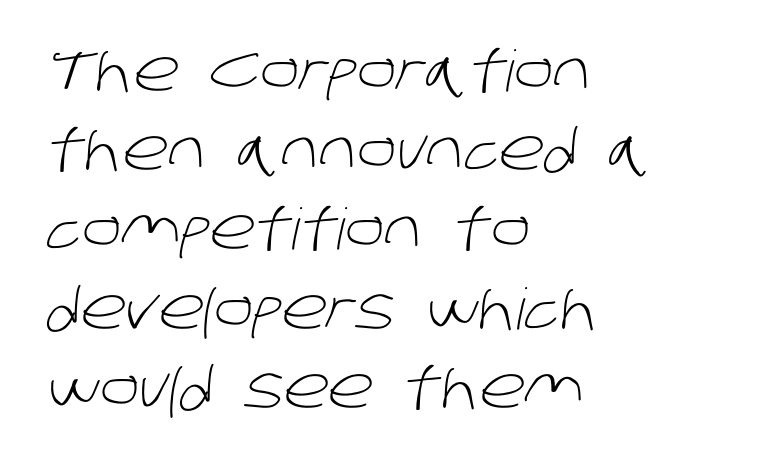
The baseline area is clear. The rendering keeps characters at their native spacing. Note: no serifs on the glyphs. The face used here is proportionally spaced, like ordinary book or web type. Think standard paragraph weight, or any step lighter than that.
